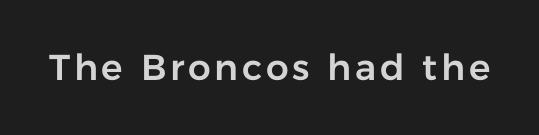
Looks like regular typesetting: each glyph gets only the width it needs. No word sits above an underline. The typography opts for an upright posture over an oblique one. To sum up the face: it is a sans, with no serifs.
